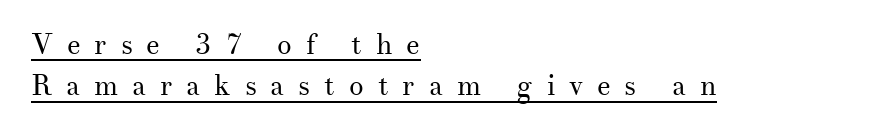
The image shows 29 px regular-weight serif type, upright; set left-aligned, normal line spacing (1.43x), unusually wide letter spacing (+0.48 em), underlined; medium stroke contrast and a small x-height.
